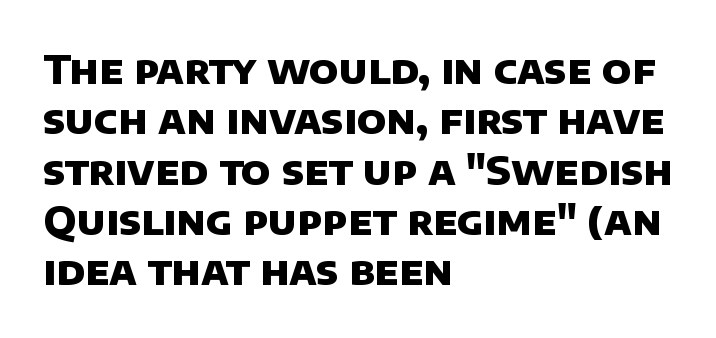
The image shows 39 px heavy sans-serif type; set left-aligned, normal line spacing (1.29x), normal letter spacing, not underlined; low stroke contrast and a large x-height.
